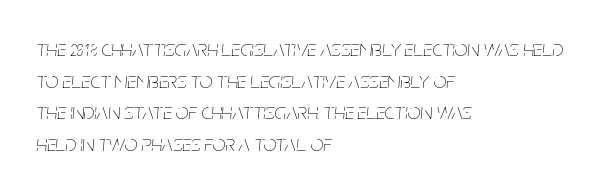
Q: Is the text bold? A: No.
Q: Is the text italic (slanted)? A: Yes, it leans right by about 5 degrees.
Q: Is the text underlined? A: No.
Q: How is the paragraph aligned? A: Left-aligned.
Q: Is the spacing between letters normal or unusually wide? A: Normal.
Q: Is the spacing between lines tight, normal or loose? A: Normal.
